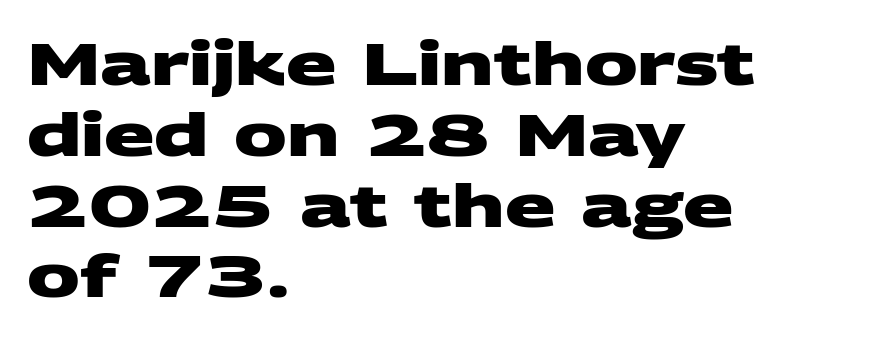
The image shows 59 px heavy, wide sans-serif type; set left-aligned, line spacing 1.2x, normal letter spacing, not underlined; medium stroke contrast and a large x-height.
